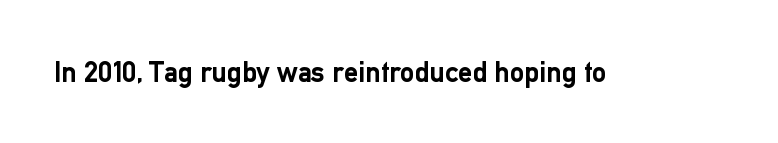
Q: Is the text bold? A: Yes.
Q: Is the text italic (slanted)? A: No, it is upright.
Q: Is the typeface a serif or a sans-serif typeface? A: Sans-serif.
Q: Is the text underlined? A: No.
Q: Is the spacing between letters normal or unusually wide? A: Normal.
Q: Width (condensed, normal, or wide)? A: Normal.
Q: Stroke contrast? A: Low.
Q: x-height? A: Medium.
Q: Monospaced? A: No.
